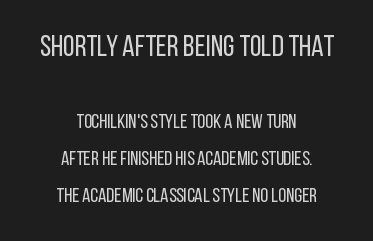
The image shows 30 px regular-weight, condensed sans-serif type, upright; set centered, line spacing 1.86x, normal letter spacing, not underlined; the first (top) block is 1.5x larger; low stroke contrast and a large x-height.
